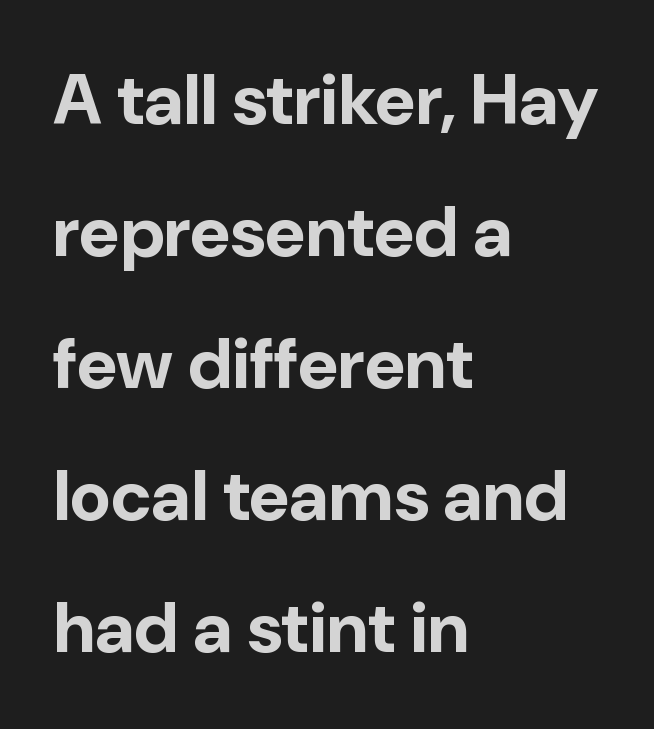
The image shows 71 px bold sans-serif type, upright; set left-aligned, line spacing 1.86x, normal letter spacing, not underlined; low stroke contrast and a medium x-height.
